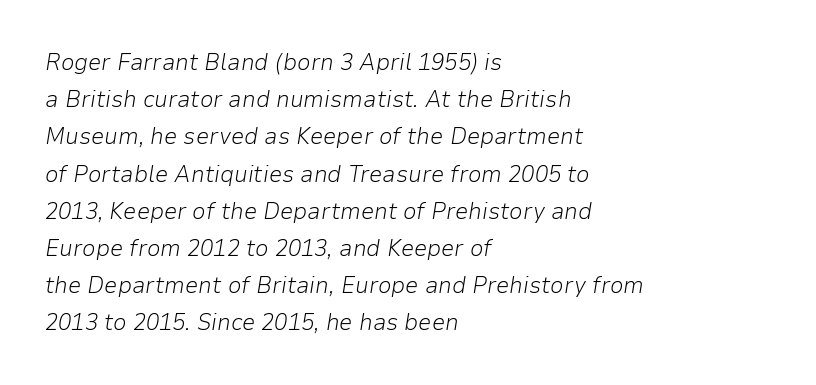
{"italic": "yes", "lean": "right", "slant_degrees": 9, "bold": "no", "underline": "no", "align": "left", "line_spacing": "normal", "line_spacing_ratio": 1.55, "letter_spacing": "normal", "letter_spacing_em": 0.0, "glyph_px": 24}
